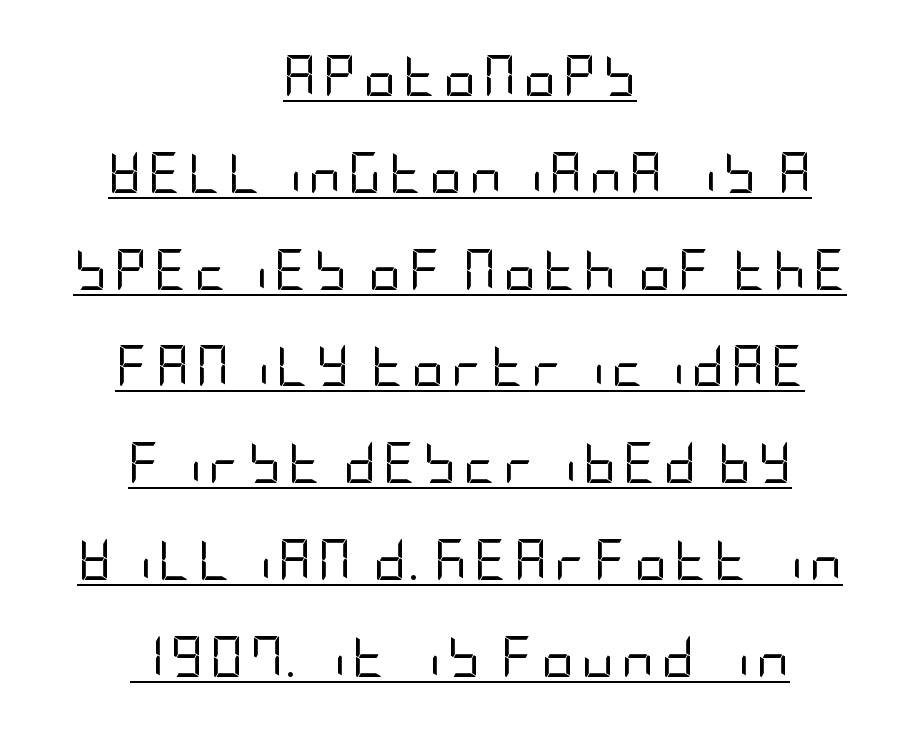
{"serif": "no", "italic": "no", "bold": "no", "weight": "regular", "width": "condensed", "stroke_contrast": "low", "x_height": "large", "underline": "yes", "align": "center", "line_spacing": "loose", "line_spacing_ratio": 2.36, "glyph_px": 41}
